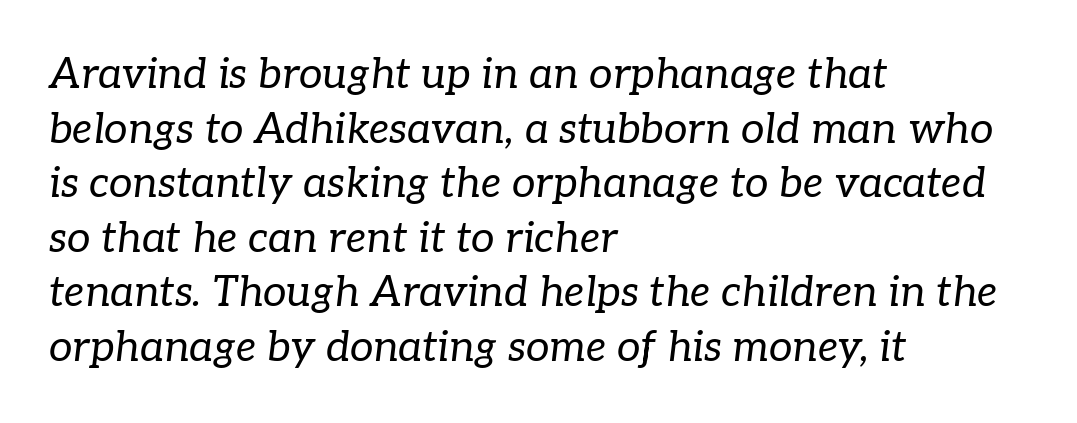
{"serif": "yes", "italic": "yes", "lean": "right", "slant_degrees": 7, "bold": "no", "weight": "regular", "width": "normal", "stroke_contrast": "low", "x_height": "medium", "monospaced": "no", "underline": "no", "align": "left", "line_spacing": "normal", "line_spacing_ratio": 1.3, "letter_spacing": "normal", "letter_spacing_em": 0.0, "glyph_px": 42}
